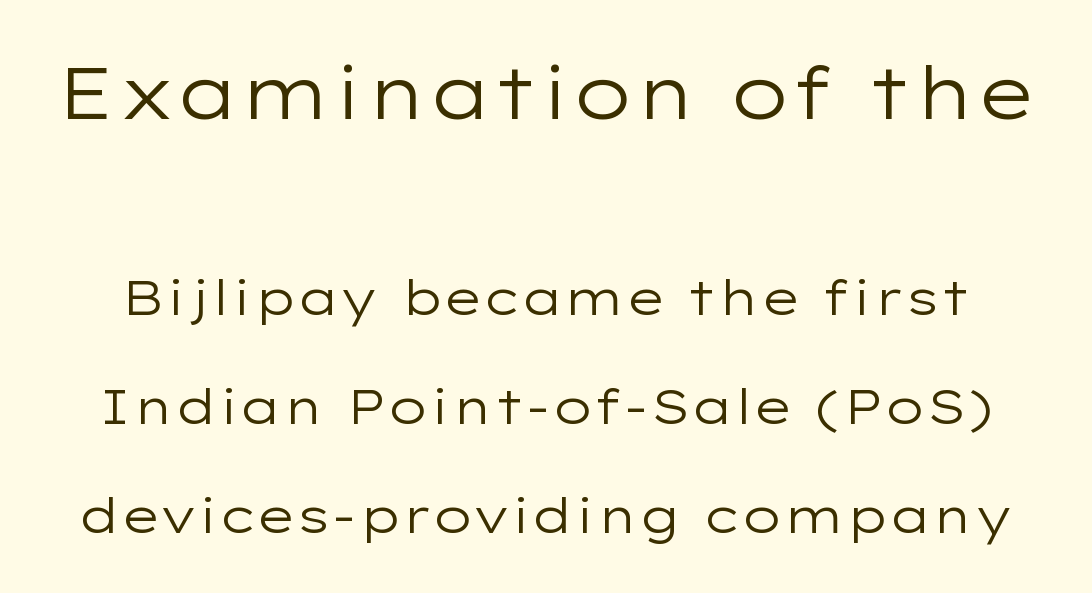
The image shows 73 px regular-weight, wide sans-serif type, upright; set loose line spacing (2.22x), normal letter spacing, not underlined; the first (top) block is 1.49x larger; low stroke contrast and a medium x-height.
